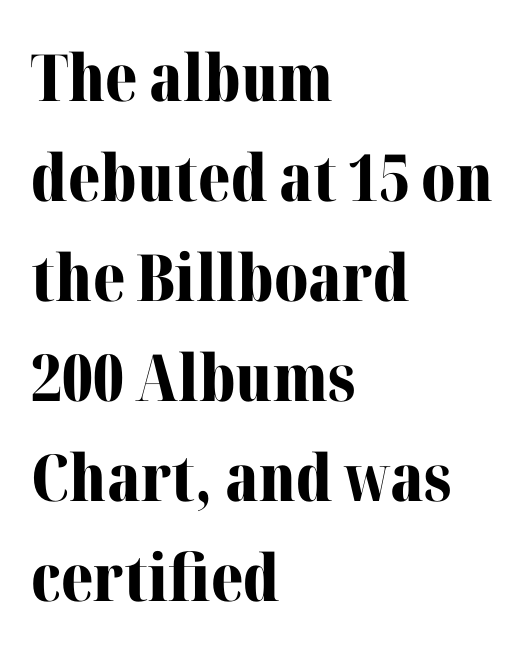
The image shows 65 px bold serif type, upright; set left-aligned, normal line spacing (1.54x), normal letter spacing, not underlined; medium stroke contrast and a medium x-height.
